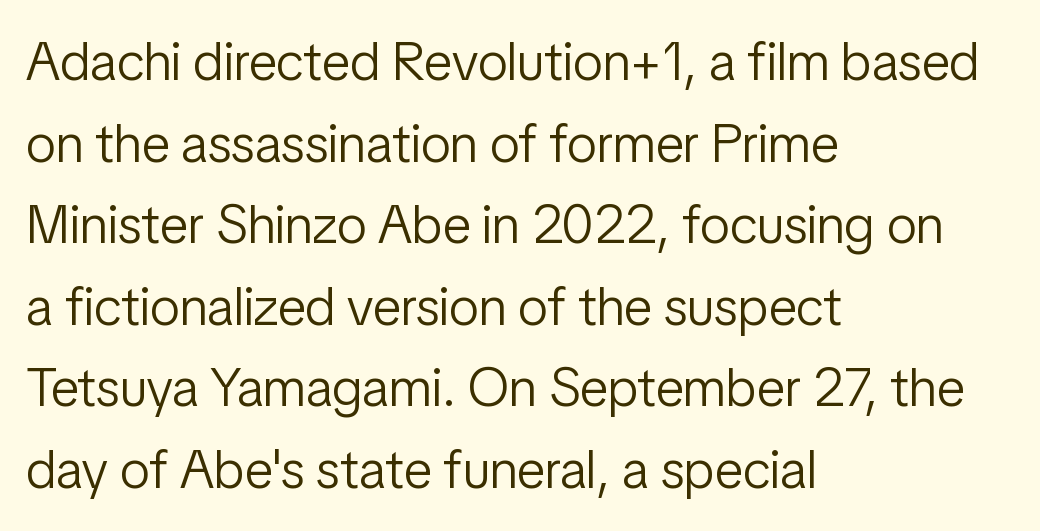
The image shows 54 px light, condensed sans-serif type, upright; set left-aligned, normal line spacing (1.51x), normal letter spacing, not underlined; low stroke contrast and a medium x-height.
